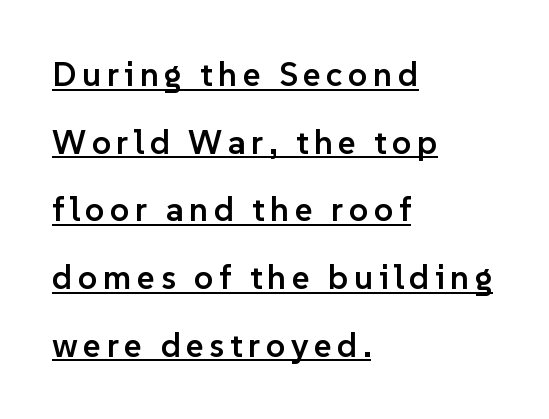
Q: Is the text bold? A: Semi-bold.
Q: Is the text italic (slanted)? A: No, it is upright.
Q: Is the typeface a serif or a sans-serif typeface? A: Sans-serif.
Q: Is the text underlined? A: Yes.
Q: How is the paragraph aligned? A: Left-aligned.
Q: Is the spacing between lines tight, normal or loose? A: Loose.
Q: Width (condensed, normal, or wide)? A: Normal.
Q: Stroke contrast? A: Low.
Q: x-height? A: Medium.
Q: Monospaced? A: No.
